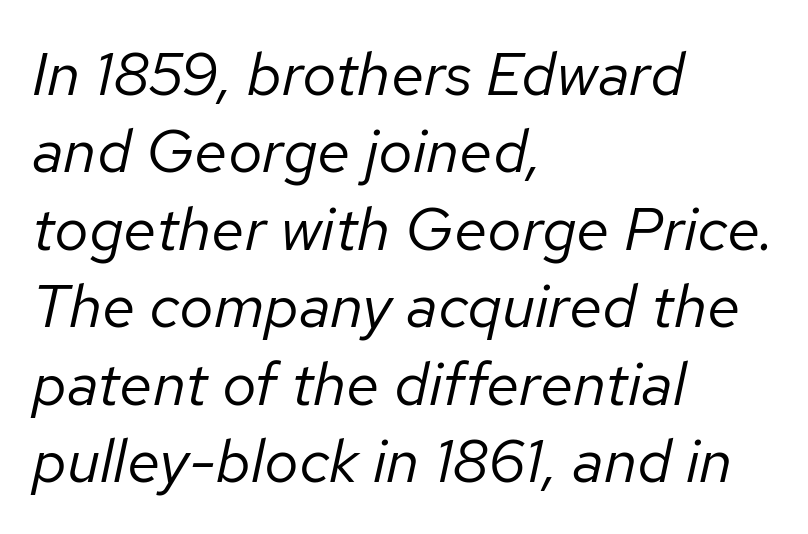
Q: Is the text bold? A: No.
Q: Is the text italic (slanted)? A: Yes, it leans right by about 12 degrees.
Q: Is the text underlined? A: No.
Q: How is the paragraph aligned? A: Left-aligned.
Q: Is the spacing between letters normal or unusually wide? A: Normal.
Q: Is the spacing between lines tight, normal or loose? A: Normal.
Q: Width (condensed, normal, or wide)? A: Normal.
Q: Stroke contrast? A: Low.
Q: x-height? A: Medium.
Q: Monospaced? A: No.
